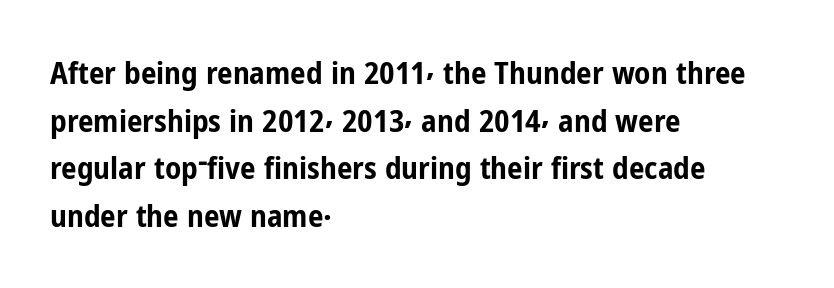
Q: Is the text bold? A: Yes.
Q: Is the text italic (slanted)? A: No, it is upright.
Q: Is the typeface a serif or a sans-serif typeface? A: Sans-serif.
Q: Is the text underlined? A: No.
Q: How is the paragraph aligned? A: Left-aligned.
Q: Is the spacing between letters normal or unusually wide? A: Normal.
Q: Is the spacing between lines tight, normal or loose? A: Normal.
Q: Width (condensed, normal, or wide)? A: Condensed.
Q: Stroke contrast? A: Low.
Q: x-height? A: Medium.
Q: Monospaced? A: No.
